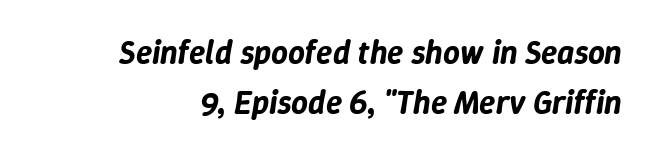
{"italic": "yes", "lean": "right", "slant_degrees": 9, "width": "normal", "stroke_contrast": "low", "x_height": "medium", "monospaced": "no", "underline": "no", "align": "right", "line_spacing": "normal", "line_spacing_ratio": 1.52, "letter_spacing": "normal", "letter_spacing_em": 0.0, "glyph_px": 33}
